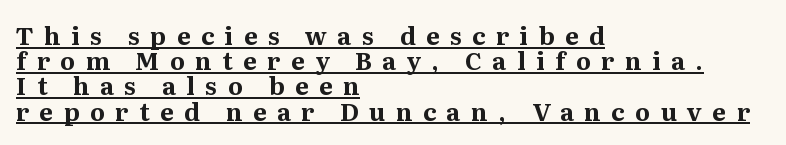
Q: Is the text bold? A: Yes.
Q: Is the text italic (slanted)? A: No, it is upright.
Q: Is the text underlined? A: Yes.
Q: How is the paragraph aligned? A: Left-aligned.
Q: Is the spacing between letters normal or unusually wide? A: Unusually wide.
Q: Is the spacing between lines tight, normal or loose? A: Tight.
